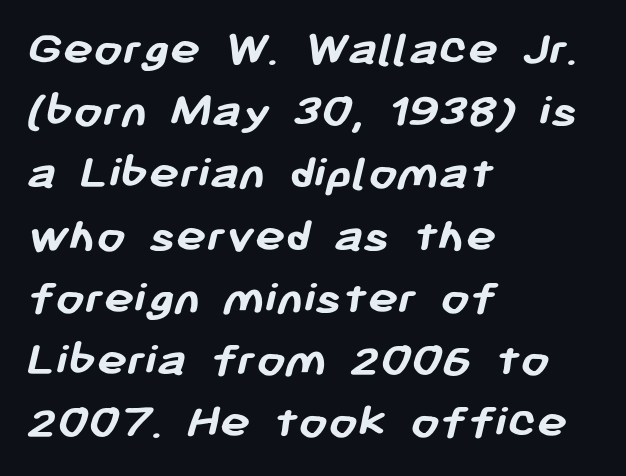
Q: Is the text bold? A: Yes.
Q: Is the typeface a serif or a sans-serif typeface? A: Sans-serif.
Q: Is the text underlined? A: No.
Q: How is the paragraph aligned? A: Left-aligned.
Q: Is the spacing between letters normal or unusually wide? A: Normal.
Q: Width (condensed, normal, or wide)? A: Normal.
Q: Stroke contrast? A: Low.
Q: x-height? A: Medium.
Q: Monospaced? A: No.
